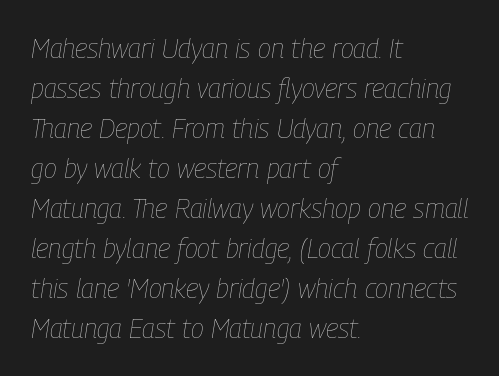
Q: Is the text bold? A: No.
Q: Is the text italic (slanted)? A: Yes, it leans right by about 9 degrees.
Q: Is the text underlined? A: No.
Q: How is the paragraph aligned? A: Left-aligned.
Q: Is the spacing between letters normal or unusually wide? A: Normal.
Q: Is the spacing between lines tight, normal or loose? A: Normal.
